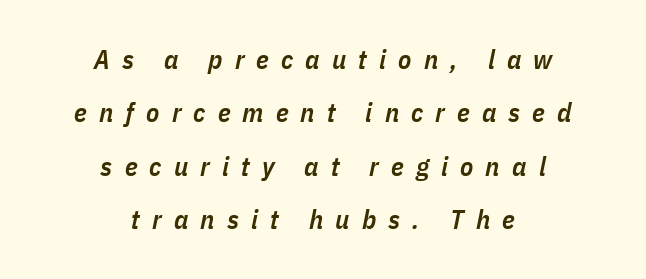
{"italic": "yes", "lean": "right", "slant_degrees": 11, "bold": "semi", "underline": "no", "align": "center", "line_spacing": "loose", "line_spacing_ratio": 1.98, "letter_spacing": "wide", "letter_spacing_em": 0.45, "glyph_px": 27}
